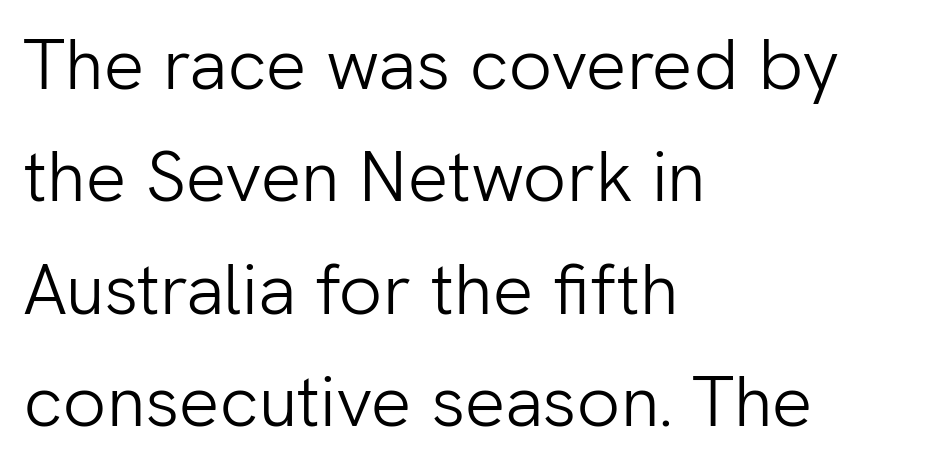
Q: Is the text bold? A: No.
Q: Is the text italic (slanted)? A: No, it is upright.
Q: Is the typeface a serif or a sans-serif typeface? A: Sans-serif.
Q: Is the text underlined? A: No.
Q: How is the paragraph aligned? A: Left-aligned.
Q: Is the spacing between letters normal or unusually wide? A: Normal.
Q: Is the spacing between lines tight, normal or loose? A: Normal.
Q: Width (condensed, normal, or wide)? A: Normal.
Q: Stroke contrast? A: Low.
Q: x-height? A: Medium.
Q: Monospaced? A: No.
